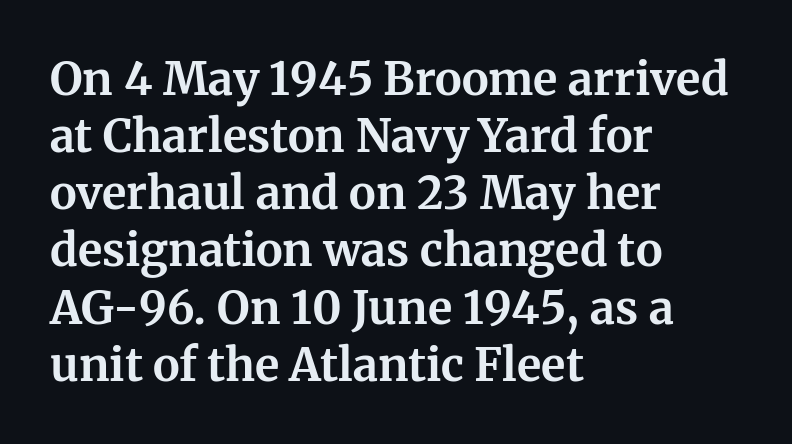
I'd call this a serif setting — the letters wear small feet. Observe the ordinary spacing: letters are neighbours, not strangers. Vertically, the passage feels balanced, rows spaced as you'd expect. Proportional: the letters do not fall into vertical columns.
